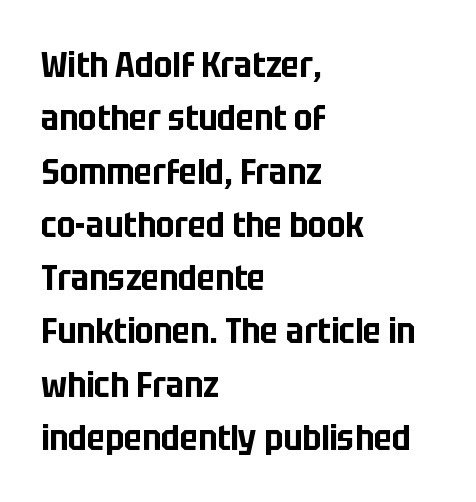
{"serif": "no", "italic": "no", "width": "condensed", "stroke_contrast": "low", "x_height": "large", "monospaced": "no", "underline": "no", "align": "left", "line_spacing": "normal", "line_spacing_ratio": 1.48, "letter_spacing": "normal", "letter_spacing_em": 0.0, "glyph_px": 36}
